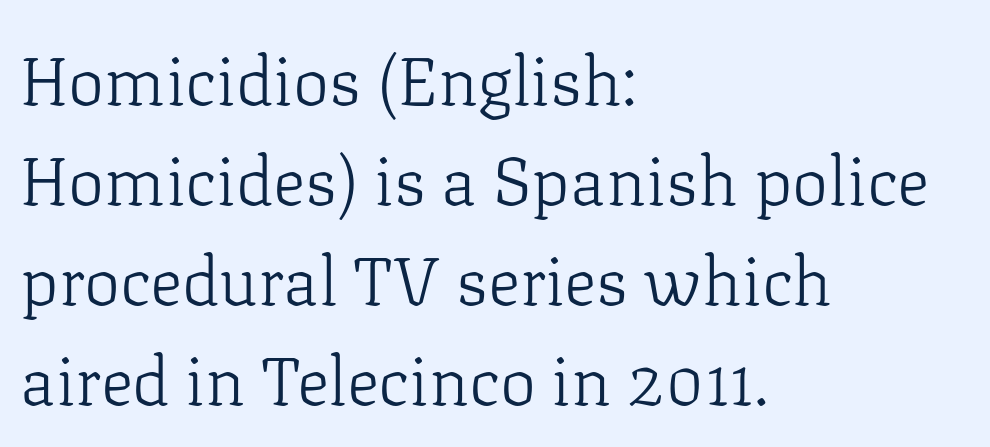
{"serif": "yes", "italic": "no", "bold": "no", "weight": "light", "width": "normal", "stroke_contrast": "low", "x_height": "medium", "monospaced": "no", "underline": "no", "align": "left", "line_spacing": "normal", "line_spacing_ratio": 1.47, "letter_spacing": "normal", "letter_spacing_em": 0.0, "glyph_px": 68}
